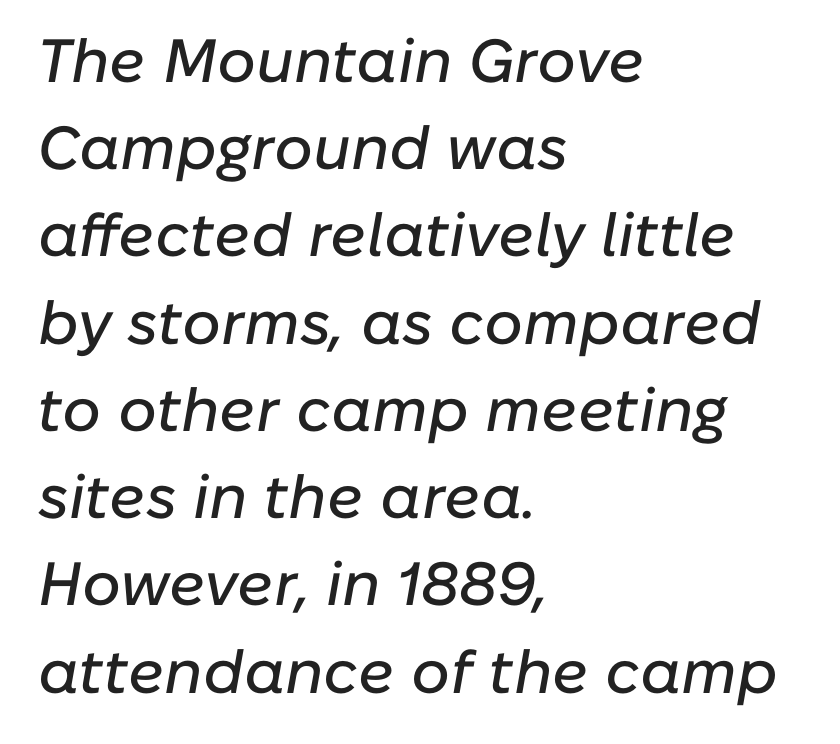
The baseline area is clear. The ragged edge is on the right, which tells us the setting is flush left. These lines sit exactly where default settings would place them. Each word holds together tightly as a unit, with standard inter-letter gaps. Looks like regular typesetting: each glyph gets only the width it needs. In terms of posture, this sample is oblique.
